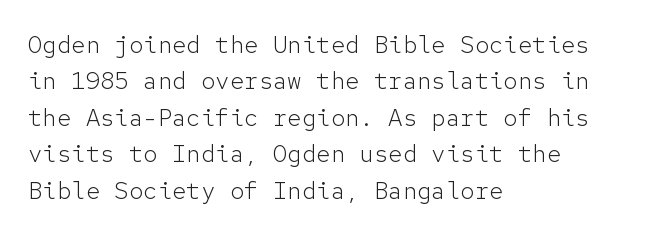
The image shows 24 px text type, upright; set left-aligned, normal line spacing (1.52x), normal letter spacing, not underlined.
